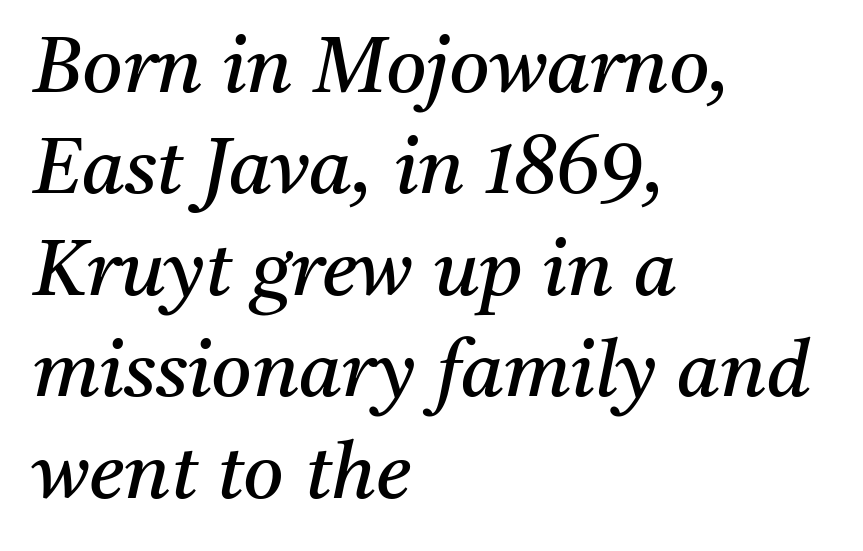
The setting favours the left margin, as ordinary paragraphs usually do. Rows of type keep a routine distance in the vertical direction. No word sits above an underline. Inter-character spacing is left at the font's built-in metrics. No heavy texture on the line: the type isn't bold.
